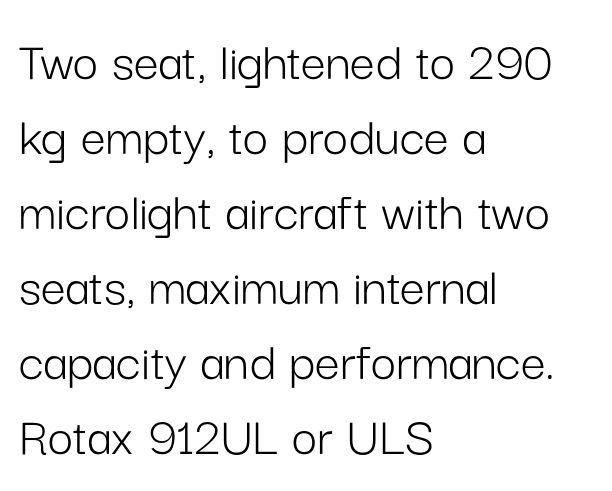
The image shows 56 px light sans-serif type, upright; set left-aligned, normal line spacing (1.34x), normal letter spacing, not underlined; low stroke contrast and a medium x-height.
